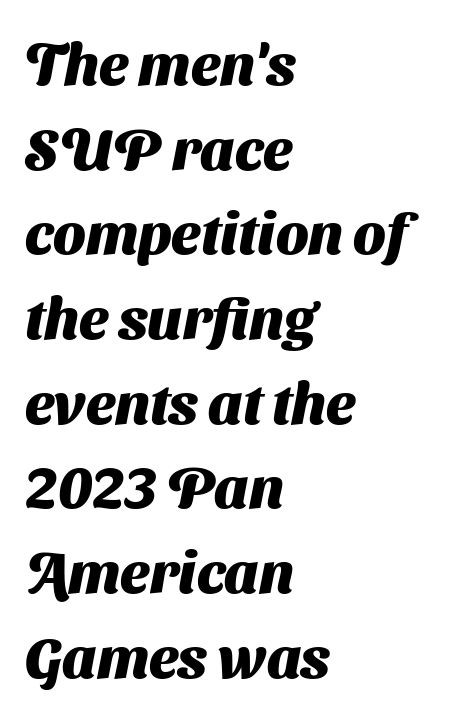
Character widths vary here, with narrow letters taking less room than wide ones. A student would call this left alignment; a typographer would say flush left, rag right. Quick note: underline off. These words are printed bold, with thick strokes throughout.
